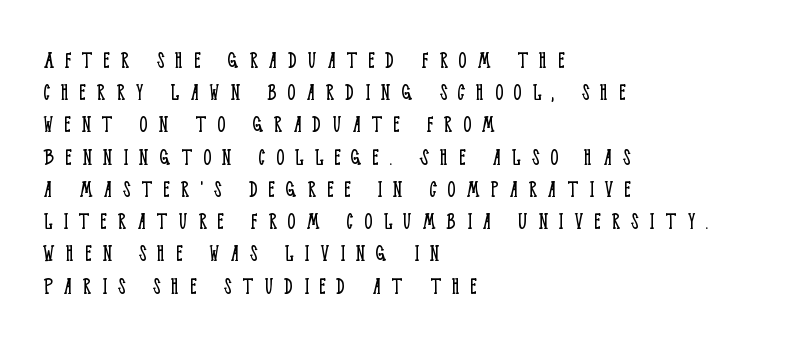
The image shows 25 px text type, upright; set left-aligned, normal line spacing (1.29x), unusually wide letter spacing (+0.43 em), not underlined.
